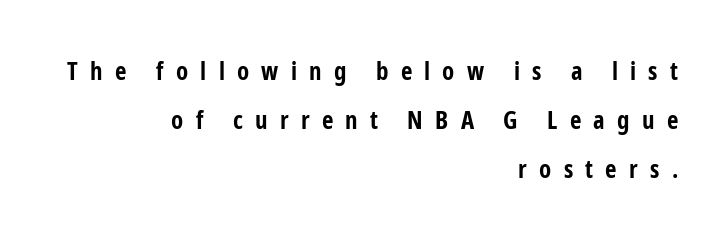
Q: Is the text bold? A: Yes.
Q: Is the text italic (slanted)? A: No, it is upright.
Q: Is the text underlined? A: No.
Q: How is the paragraph aligned? A: Right-aligned.
Q: Is the spacing between letters normal or unusually wide? A: Unusually wide.
Q: Is the spacing between lines tight, normal or loose? A: Loose.
